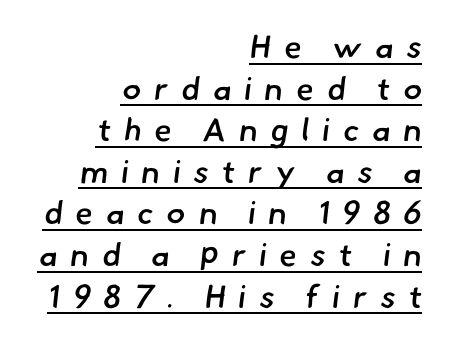
{"serif": "no", "bold": "semi", "weight": "semibold", "width": "normal", "stroke_contrast": "low", "x_height": "small", "monospaced": "no", "underline": "yes", "align": "right", "line_spacing": "normal", "line_spacing_ratio": 1.3, "letter_spacing": "wide", "letter_spacing_em": 0.4, "glyph_px": 32}
